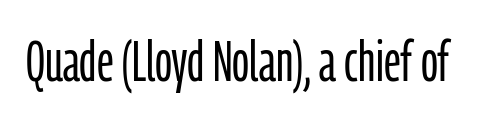
The image shows 56 px light, condensed sans-serif type, upright; set normal letter spacing, not underlined; low stroke contrast and a medium x-height.
